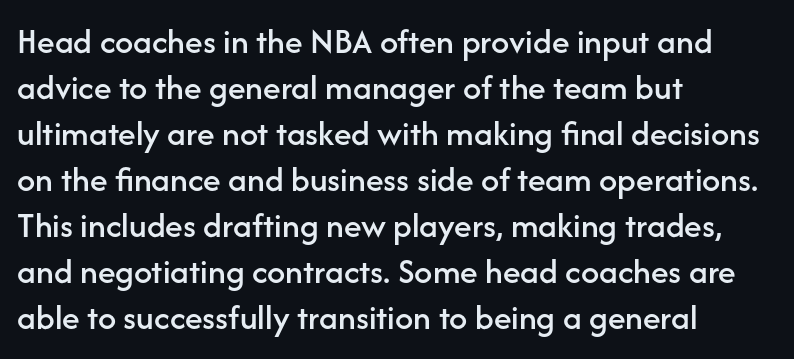
The rows are spaced the way most documents space them. No word sits above an underline. Nothing sits at the stroke ends, so this counts as sans-serif. The paragraph shown leans on its left margin. The letters sit at their default tracking, neither squeezed nor spread.
